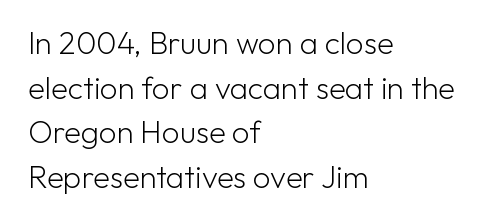
The rendering shows plain stroke endings on the letterforms — a sans-serif design. Lines of text with bare space underneath. The strokes carry an ordinary text weight at most. Leading: standard. Look at the tracking — it's just the regular setting, nothing added.
